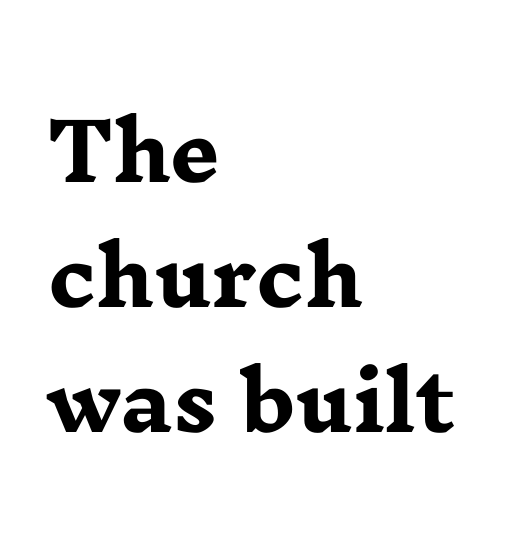
The rendering keeps characters at their native spacing. Check where the strokes stop: tiny serifs finish them off. Lines of text with bare space underneath. Each line starts at the same left margin while the right side varies. Style check: upright. Do the characters align in a grid? No, the font is proportional.
